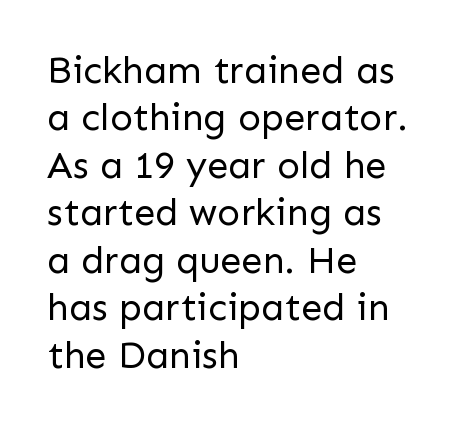
Q: Is the text bold? A: No.
Q: Is the text italic (slanted)? A: No, it is upright.
Q: Is the typeface a serif or a sans-serif typeface? A: Sans-serif.
Q: Is the text underlined? A: No.
Q: How is the paragraph aligned? A: Left-aligned.
Q: Is the spacing between letters normal or unusually wide? A: Normal.
Q: Is the spacing between lines tight, normal or loose? A: Normal.
Q: Width (condensed, normal, or wide)? A: Normal.
Q: Stroke contrast? A: Low.
Q: x-height? A: Medium.
Q: Monospaced? A: No.
